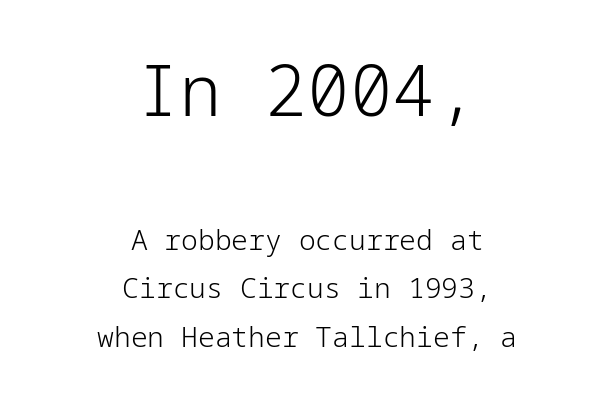
The rendering shows plain stroke endings on the letterforms — a sans-serif design. Each word holds together tightly as a unit, with standard inter-letter gaps. Ascenders rise straight up at ninety degrees. The block sitting higher on the canvas is the one with enlarged characters. Words float on clear page, feet unadorned. These glyphs show unthickened strokes, regular width or finer.
